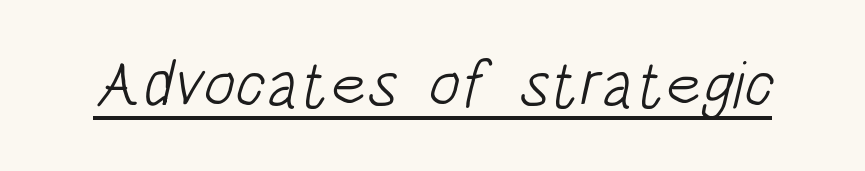
The image shows 66 px light, condensed sans-serif type; set normal letter spacing, underlined; low stroke contrast and a large x-height.
